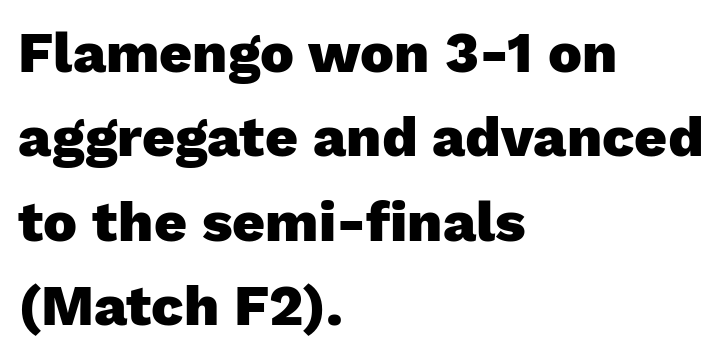
Q: Is the text bold? A: Yes.
Q: Is the text italic (slanted)? A: No, it is upright.
Q: Is the typeface a serif or a sans-serif typeface? A: Sans-serif.
Q: Is the text underlined? A: No.
Q: How is the paragraph aligned? A: Left-aligned.
Q: Is the spacing between letters normal or unusually wide? A: Normal.
Q: Is the spacing between lines tight, normal or loose? A: Normal.
Q: Width (condensed, normal, or wide)? A: Normal.
Q: Stroke contrast? A: Low.
Q: x-height? A: Medium.
Q: Monospaced? A: No.
